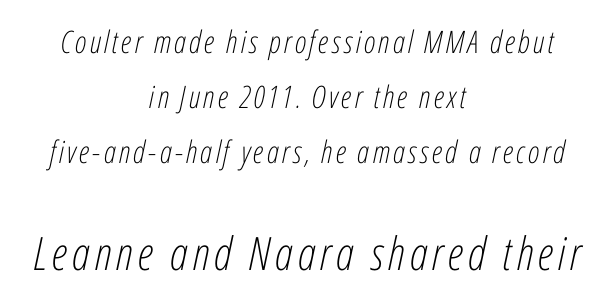
The image shows 46 px light, condensed type, italic (leaning right); set centered, line spacing 1.77x, not underlined; the second (bottom) block is 1.48x larger; low stroke contrast and a medium x-height.
